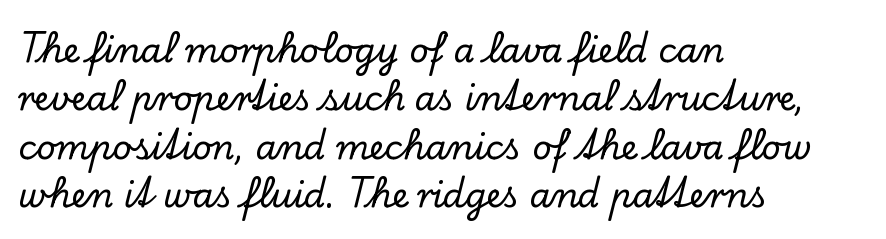
The image shows 34 px serif type; set left-aligned, normal line spacing (1.42x), normal letter spacing, not underlined; low stroke contrast and a small x-height.
